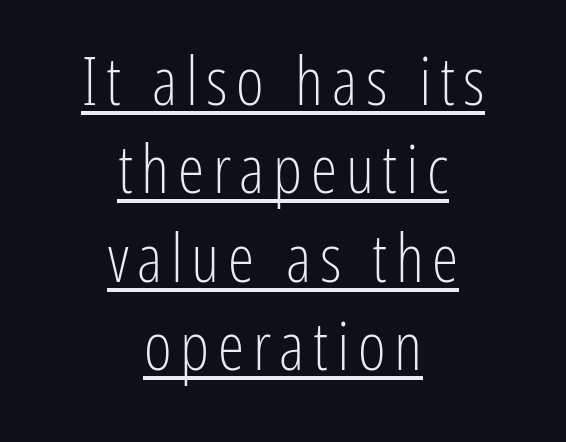
Q: Is the text bold? A: No.
Q: Is the text italic (slanted)? A: No, it is upright.
Q: Is the typeface a serif or a sans-serif typeface? A: Sans-serif.
Q: Is the text underlined? A: Yes.
Q: How is the paragraph aligned? A: Centered.
Q: Is the spacing between lines tight, normal or loose? A: Normal.
Q: Width (condensed, normal, or wide)? A: Condensed.
Q: Stroke contrast? A: Low.
Q: x-height? A: Medium.
Q: Monospaced? A: No.
